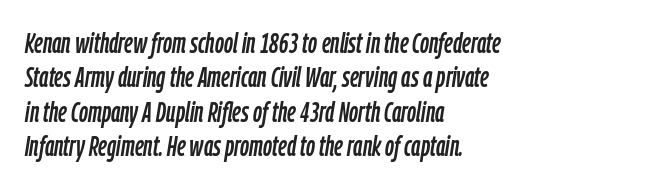
The image shows 28 px condensed type, italic (leaning right); set left-aligned, line spacing 1.23x, normal letter spacing, not underlined; low stroke contrast and a medium x-height.
